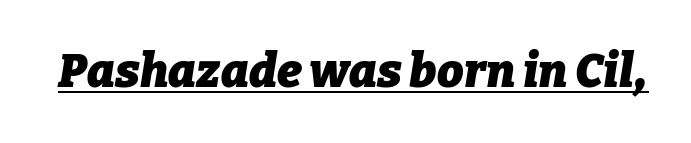
How are the letters spaced? Ordinarily, with no added tracking. The rendering uses natural spacing where letterforms have individual widths. The axis of the letterforms is tilted away from vertical. A continuous stroke trails under the words, as in a hyperlink.
